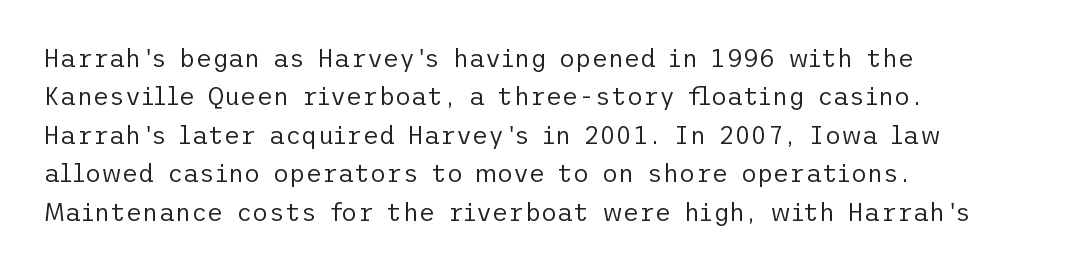
{"italic": "no", "bold": "no", "underline": "no", "align": "left", "line_spacing": "normal", "line_spacing_ratio": 1.54, "letter_spacing": "normal", "letter_spacing_em": 0.0, "glyph_px": 25}
